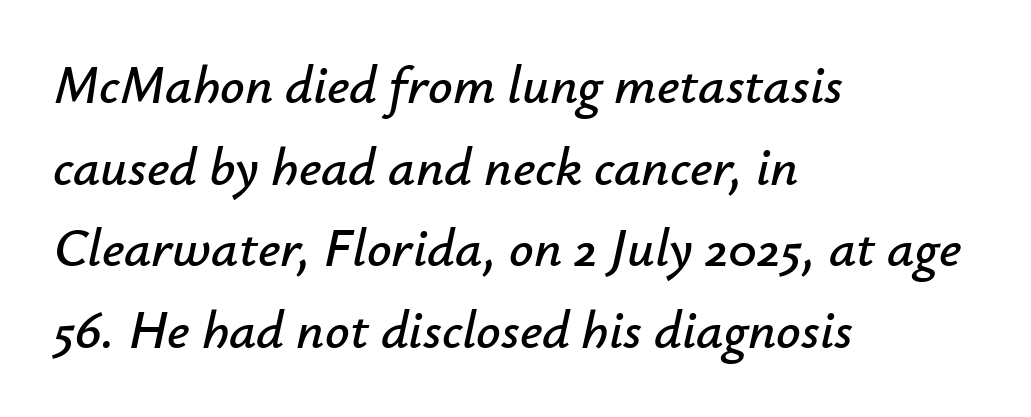
Q: Is the text italic (slanted)? A: Yes, it leans right by about 12 degrees.
Q: Is the text underlined? A: No.
Q: How is the paragraph aligned? A: Left-aligned.
Q: Is the spacing between letters normal or unusually wide? A: Normal.
Q: Is the spacing between lines tight, normal or loose? A: Normal.
Q: Width (condensed, normal, or wide)? A: Normal.
Q: Stroke contrast? A: Low.
Q: x-height? A: Small.
Q: Monospaced? A: No.
